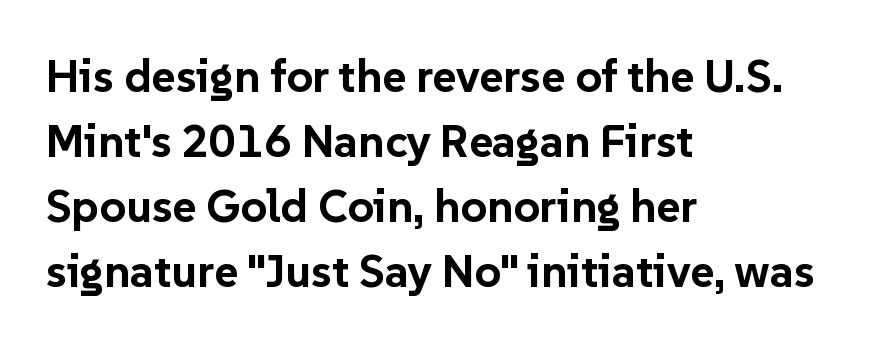
The image shows 46 px bold sans-serif type, upright; set left-aligned, normal line spacing (1.41x), normal letter spacing, not underlined; low stroke contrast and a medium x-height.
